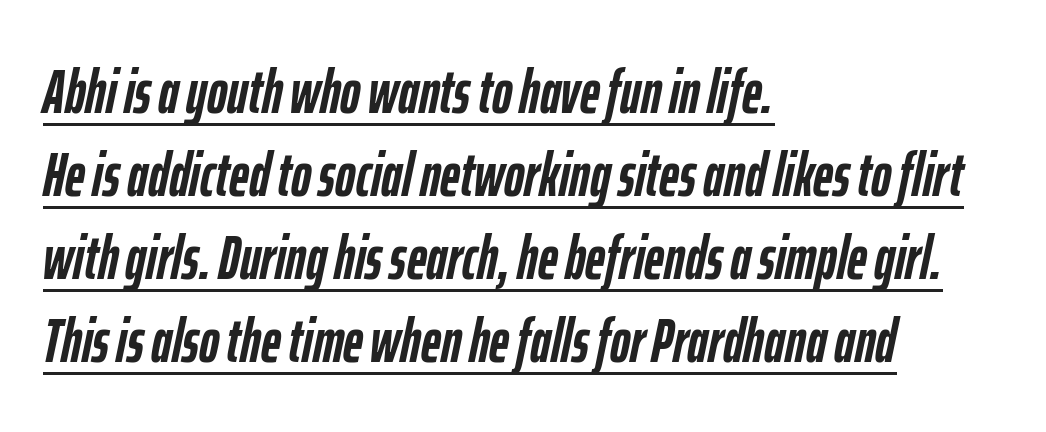
The image shows 61 px semibold, condensed type, italic (leaning right); set left-aligned, normal line spacing (1.36x), normal letter spacing, underlined; low stroke contrast and a medium x-height.
